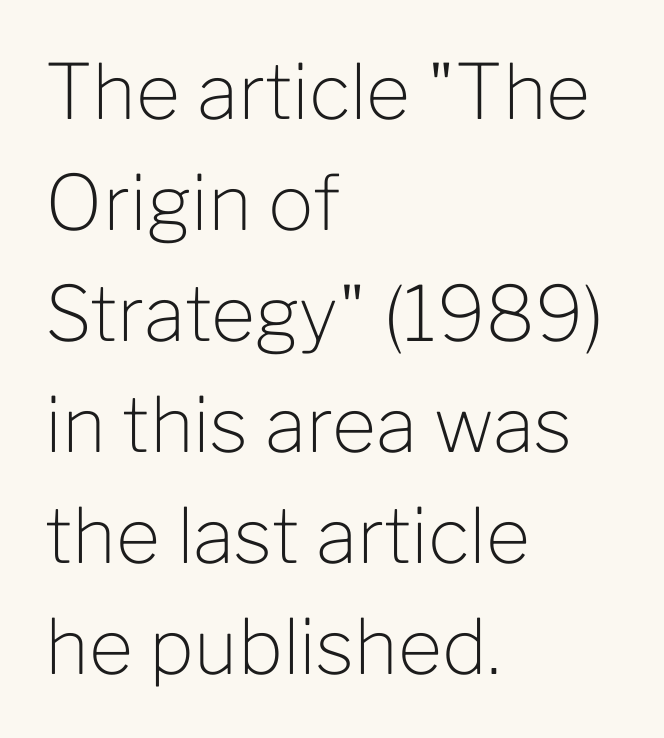
The area under the type is left untouched. The face used here is rendered with its standard letterfit. Left-aligned paragraph, ragged on the right. You can tell it's not italic because the verticals are truly vertical.
